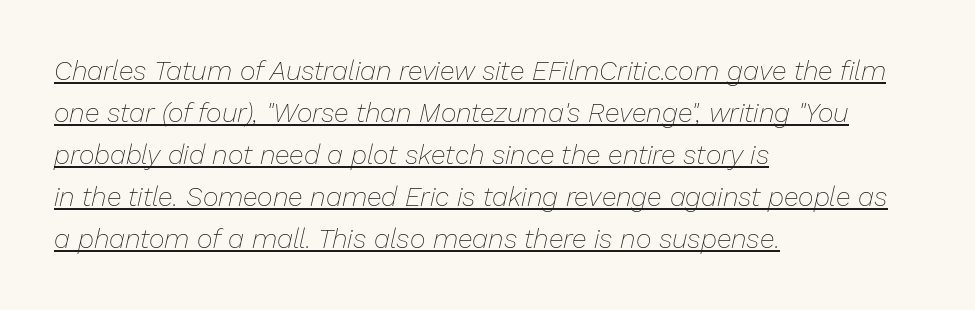
Q: Is the text bold? A: No.
Q: Is the text italic (slanted)? A: Yes, it leans right by about 13 degrees.
Q: Is the text underlined? A: Yes.
Q: How is the paragraph aligned? A: Left-aligned.
Q: Is the spacing between letters normal or unusually wide? A: Normal.
Q: Is the spacing between lines tight, normal or loose? A: Normal.
